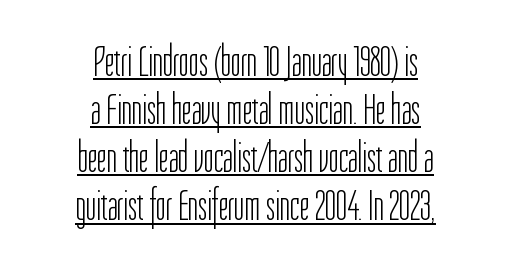
The image shows 43 px light, condensed sans-serif type, upright; set centered, tight line spacing (1.12x), normal letter spacing, underlined; low stroke contrast and a medium x-height.
